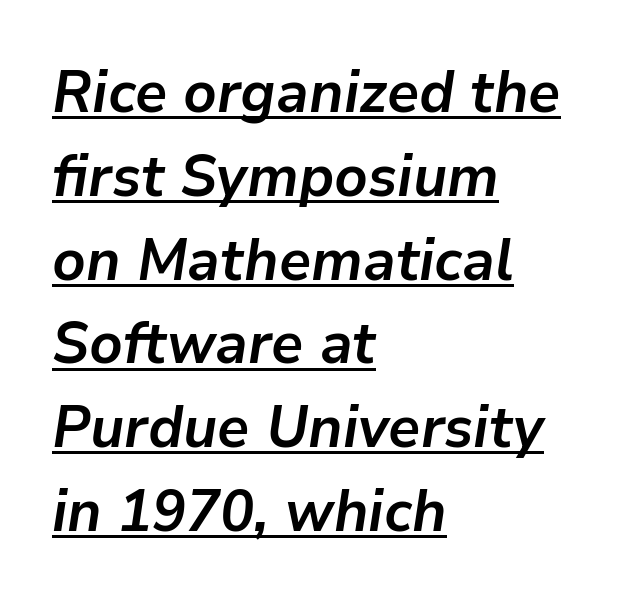
{"italic": "yes", "lean": "right", "slant_degrees": 9, "bold": "yes", "weight": "semibold", "width": "normal", "stroke_contrast": "low", "x_height": "medium", "monospaced": "no", "underline": "yes", "align": "left", "line_spacing": "normal", "line_spacing_ratio": 1.42, "letter_spacing": "normal", "letter_spacing_em": 0.0, "glyph_px": 59}
